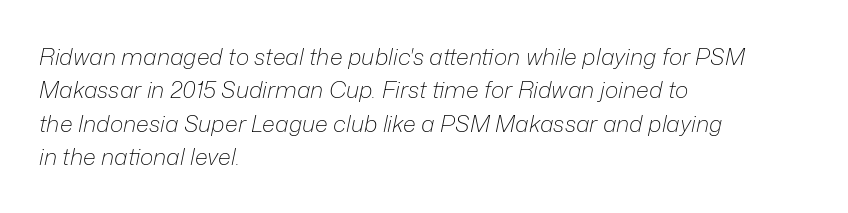
The image shows 23 px text type, italic (leaning right); set left-aligned, normal line spacing (1.45x), normal letter spacing, not underlined.
